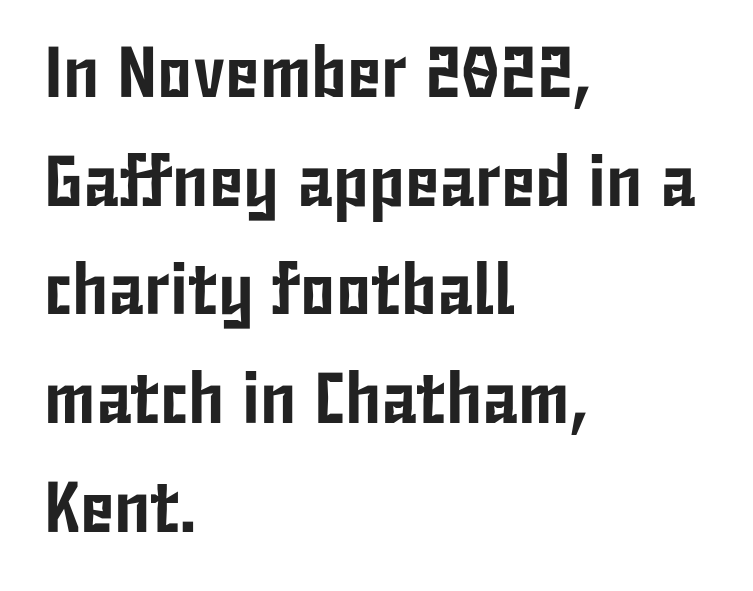
The image shows 72 px condensed sans-serif type, upright; set left-aligned, normal line spacing (1.51x), normal letter spacing, not underlined; low stroke contrast and a medium x-height.
